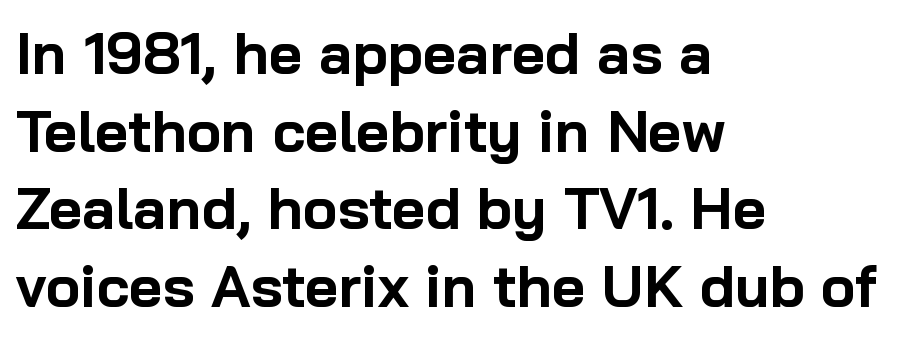
Q: Is the text bold? A: Yes.
Q: Is the text italic (slanted)? A: No, it is upright.
Q: Is the typeface a serif or a sans-serif typeface? A: Sans-serif.
Q: Is the text underlined? A: No.
Q: How is the paragraph aligned? A: Left-aligned.
Q: Is the spacing between letters normal or unusually wide? A: Normal.
Q: Is the spacing between lines tight, normal or loose? A: Normal.
Q: Width (condensed, normal, or wide)? A: Normal.
Q: Stroke contrast? A: Low.
Q: x-height? A: Medium.
Q: Monospaced? A: No.
